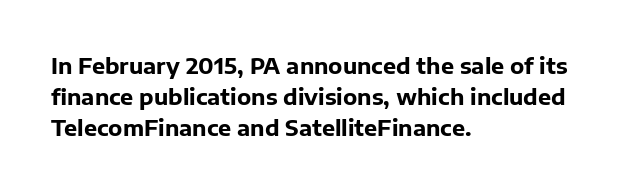
No italicization has been applied; the sample stays upright. The line-height multiplier appears to be the usual default. The face used here has the dense, thick strokes of a bold. Clear beneath every line of the passage. Each word holds together tightly as a unit, with standard inter-letter gaps. The typesetter chose a ragged-right arrangement here.
